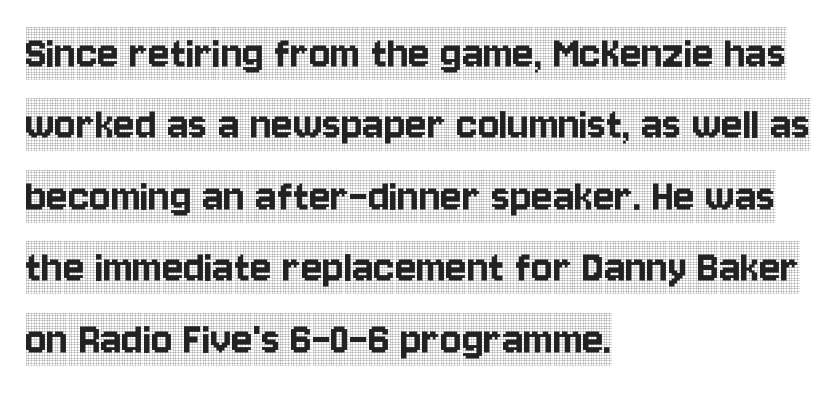
{"serif": "yes", "italic": "no", "width": "condensed", "x_height": "large", "monospaced": "no", "underline": "no", "align": "left", "line_spacing": "normal", "line_spacing_ratio": 1.43, "letter_spacing": "normal", "letter_spacing_em": 0.0, "glyph_px": 50}
